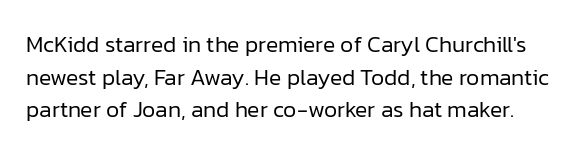
The image shows 23 px text type, upright; set normal line spacing (1.42x), normal letter spacing, not underlined.
